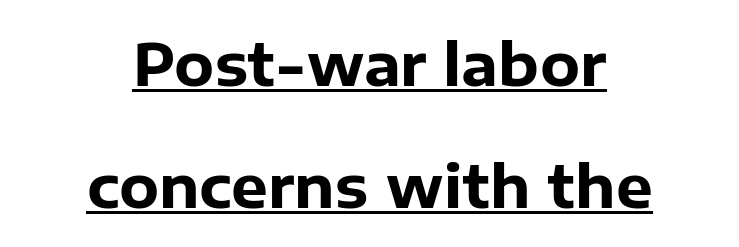
The image shows 58 px heavy sans-serif type, upright; set centered, loose line spacing (2.1x), normal letter spacing, underlined; low stroke contrast and a medium x-height.
